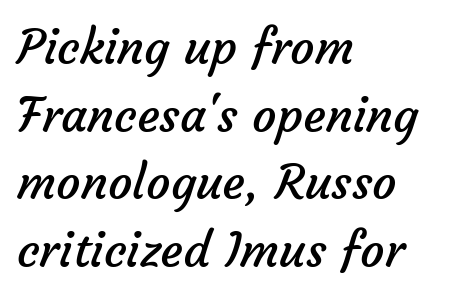
The image shows 48 px regular-weight sans-serif type; set left-aligned, normal line spacing (1.41x), normal letter spacing, not underlined; low stroke contrast and a medium x-height.
